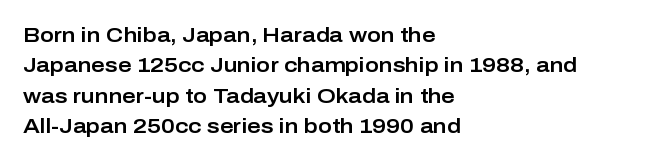
A bare baseline throughout the passage. This rendering uses left alignment, leaving the right contour irregular. Vertical strokes here are truly vertical. Glyph-to-glyph distance matches everyday printed text. If you measured baseline to baseline, you'd find a middling distance.
